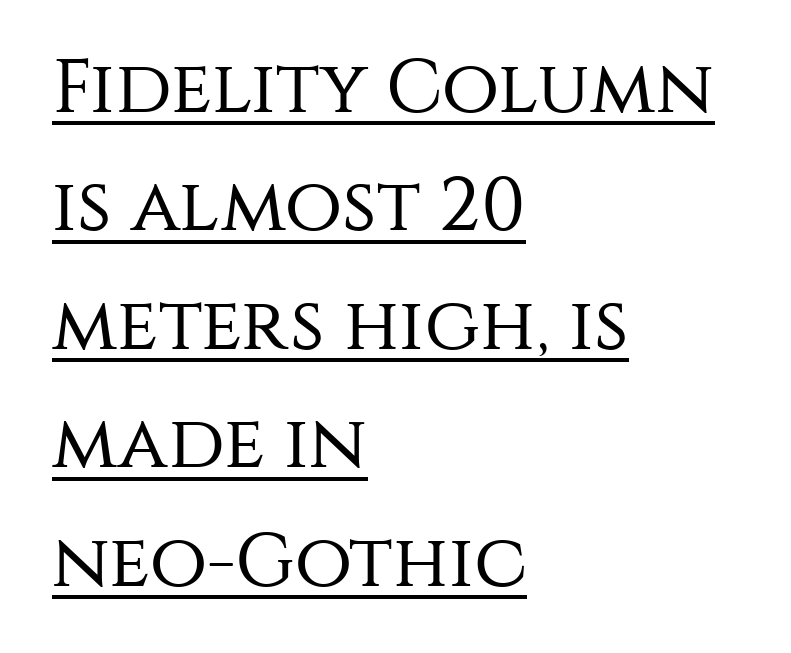
What kind of face is this? One without serifs — a sans. The rendering keeps characters at their native spacing. Heft: none added — not bold. Each letter keeps its own natural width here, so spacing adapts to shape. Is there any slant? The stems are plumb.
